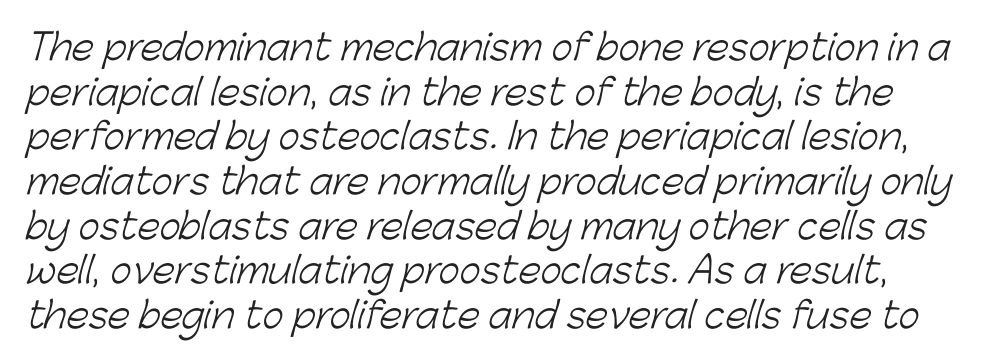
Q: Is the text bold? A: No.
Q: Is the typeface a serif or a sans-serif typeface? A: Sans-serif.
Q: Is the text underlined? A: No.
Q: Is the spacing between letters normal or unusually wide? A: Normal.
Q: Width (condensed, normal, or wide)? A: Normal.
Q: Stroke contrast? A: Low.
Q: x-height? A: Medium.
Q: Monospaced? A: No.
